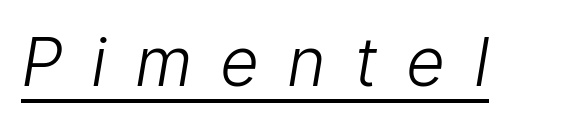
Observe the wide spacing: letters keep a clear distance from each other. The letters advance in unequal steps, a hallmark of proportional type. The font family rendered here belongs to the sans-serif group. Is the stroke heavy? The answer is a plain regular-or-lighter. Does a line run under the words? Yes, clearly.
